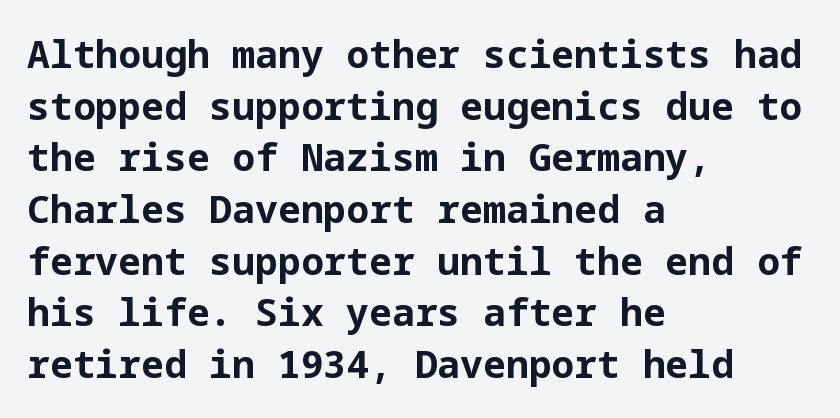
Q: Is the text bold? A: Yes.
Q: Is the text italic (slanted)? A: No, it is upright.
Q: Is the typeface a serif or a sans-serif typeface? A: Sans-serif.
Q: Is the text underlined? A: No.
Q: How is the paragraph aligned? A: Left-aligned.
Q: Is the spacing between letters normal or unusually wide? A: Normal.
Q: Is the spacing between lines tight, normal or loose? A: Normal.
Q: Width (condensed, normal, or wide)? A: Normal.
Q: Stroke contrast? A: Low.
Q: x-height? A: Medium.
